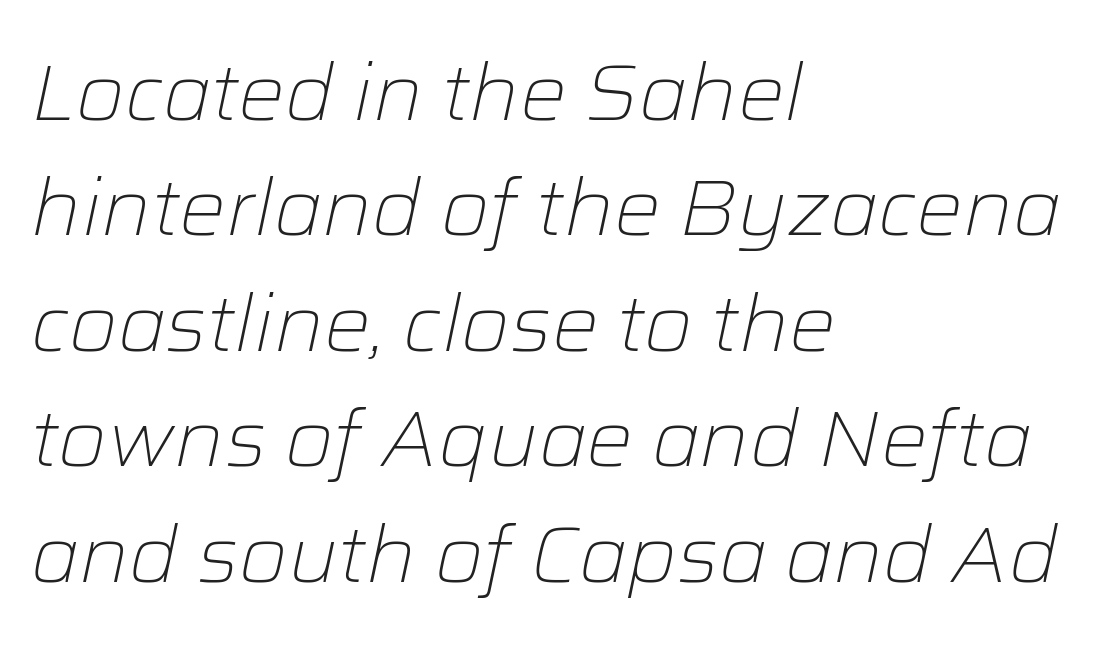
This sample uses plain, unmodified letter spacing. Is this a fixed-width face? No — the glyphs have proportional, varying widths. These lines are set flush left with a ragged right edge. An italicized treatment has been applied to the whole sample.
